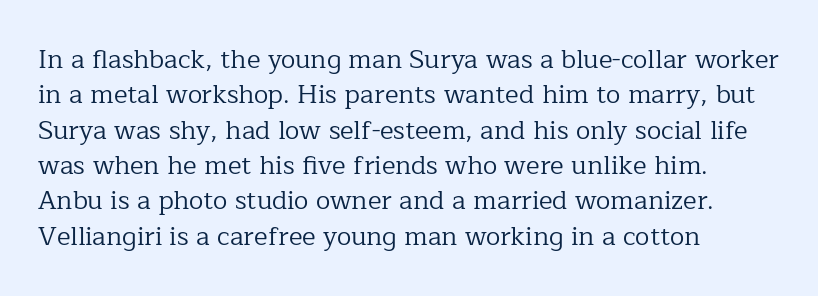
{"italic": "no", "bold": "no", "underline": "no", "align": "left", "line_spacing": "normal", "line_spacing_ratio": 1.36, "letter_spacing": "normal", "letter_spacing_em": 0.0, "glyph_px": 26}
